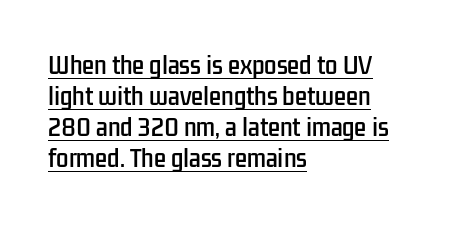
Baseline-to-baseline distance is the conventional proportion of letter height. Notice how the passage keeps a crisp vertical edge on the left only. Posture: vertical. Looks like someone drew a line under every word here. Standard letterfit; no display-style spreading of the glyphs.
